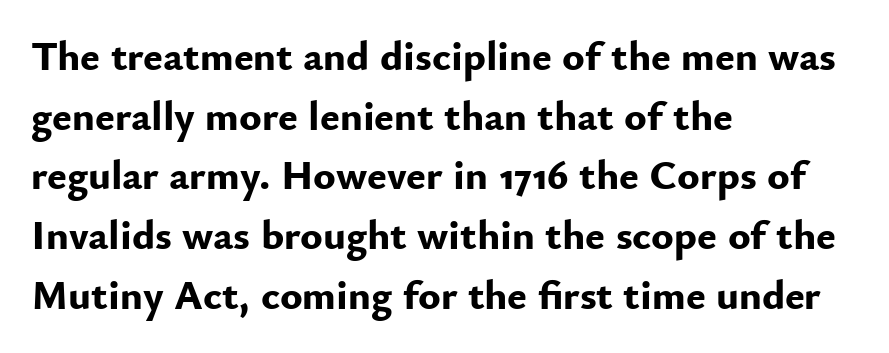
Reading down the block, your eye returns to a fixed left position each line. The characters look thick and weighty, a clear bold. A typesetter would call this proportional, since set widths differ per character. Words appear dense and cohesive because spacing is normal. The designer went with a sans here, leaving each stem footless. Is there much room between lines? A standard amount, neither cramped nor airy.
